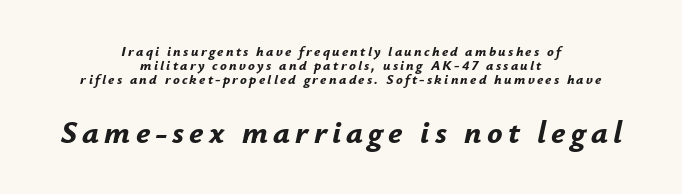
Q: Is the text bold? A: Yes.
Q: Is the text italic (slanted)? A: Yes, it leans right by about 12 degrees.
Q: Is the text underlined? A: No.
Q: How is the paragraph aligned? A: Centered.
Q: Is the spacing between lines tight, normal or loose? A: Tight.
Q: Which block of text is set in a larger size, the first (top) or the second (bottom)? A: The second (bottom) one.
Q: Width (condensed, normal, or wide)? A: Normal.
Q: Stroke contrast? A: Low.
Q: x-height? A: Small.
Q: Monospaced? A: No.
